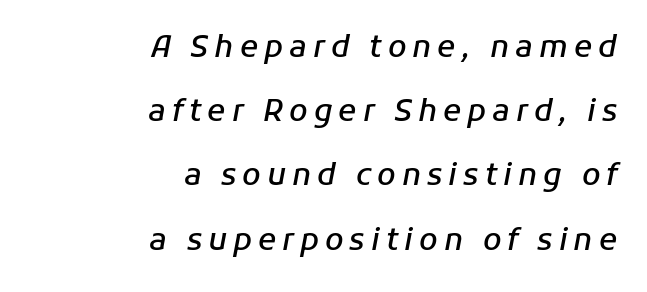
Does the leading feel generous? Absolutely, it's lavish. No word sits above an underline. Visually the block forms a straight wall on the right and a jagged coastline on the left. Summary of weight: moderately heavy, a semibold. Here the designer chose a conventional face with non-uniform glyph widths. Notice how the stems are inclined rather than vertical — that's the hallmark of italics.
